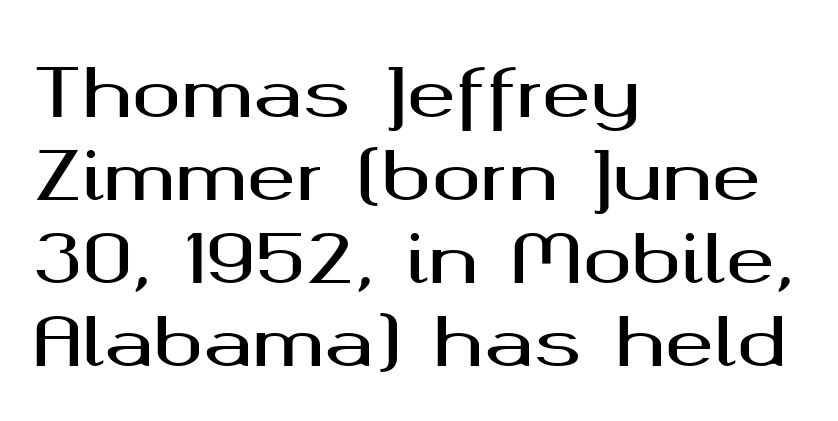
Q: Is the text italic (slanted)? A: No, it is upright.
Q: Is the typeface a serif or a sans-serif typeface? A: Sans-serif.
Q: Is the text underlined? A: No.
Q: How is the paragraph aligned? A: Left-aligned.
Q: Is the spacing between letters normal or unusually wide? A: Normal.
Q: Is the spacing between lines tight, normal or loose? A: Normal.
Q: Width (condensed, normal, or wide)? A: Wide.
Q: Stroke contrast? A: Medium.
Q: x-height? A: Medium.
Q: Monospaced? A: No.
